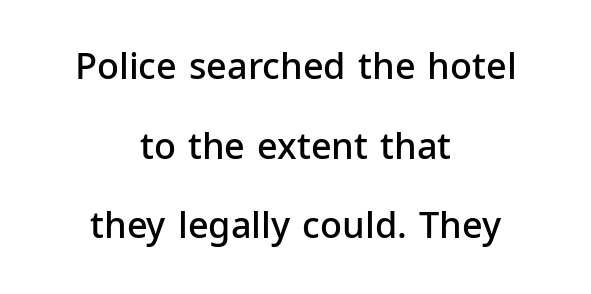
Stroke terminals: plain, sans-serif. Words float on clear page, feet unadorned. Think of a printed novel: that variable character pitch is what you see here. The strokes are fattened partway — semibold, not bold.
